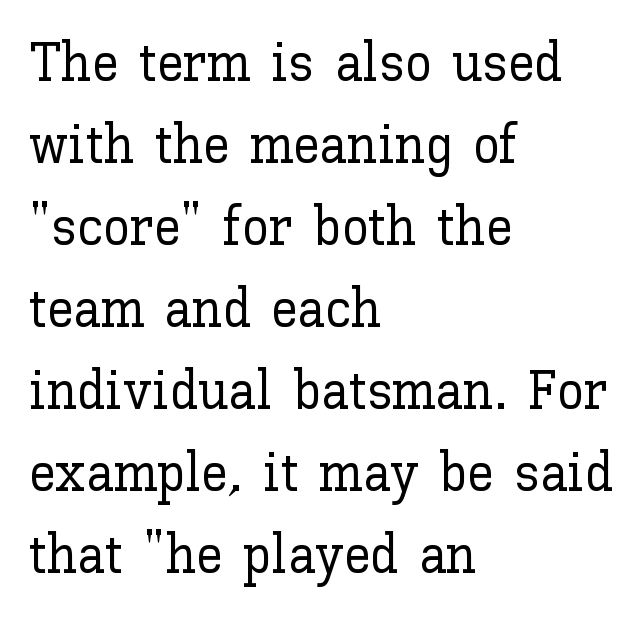
{"italic": "no", "width": "normal", "stroke_contrast": "low", "x_height": "medium", "monospaced": "no", "underline": "no", "align": "left", "line_spacing": "normal", "line_spacing_ratio": 1.52, "letter_spacing": "normal", "letter_spacing_em": 0.0, "glyph_px": 54}
